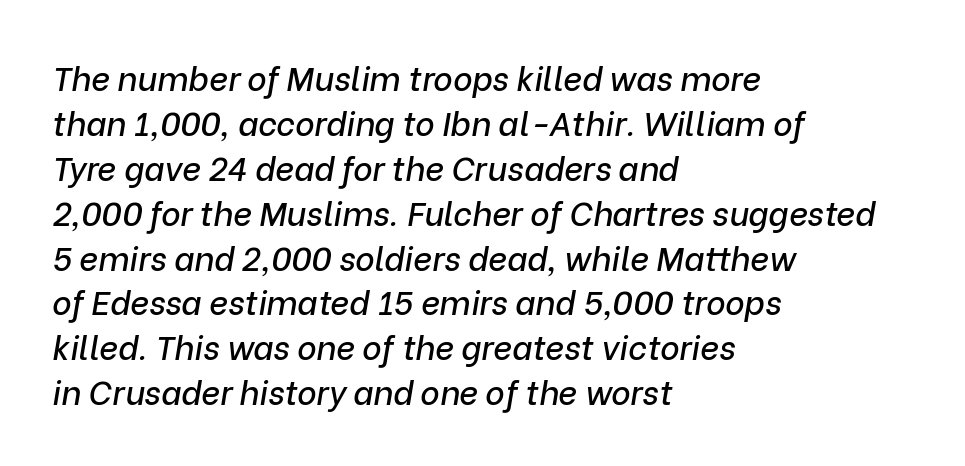
Between one letter and the next there's only the usual sliver of space. These lines stack with their left ends in a neat column. The passage shown leans; its letterforms are oblique. Words float on clear page, feet unadorned. Varying glyph widths throughout — classic text-font behaviour. One glance says typical: line gaps are just what's usual.
